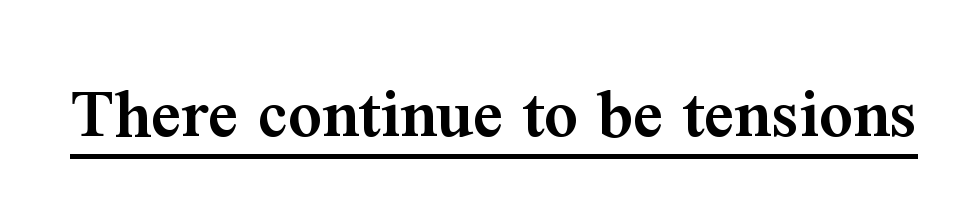
Caption: semibold face, moderately heavy strokes. The passage shown is typed in a proportional face where columns would drift. The passage shown is typeset with a serif family. Short note: letters normally spaced. No italicization has been applied; the sample stays upright.
